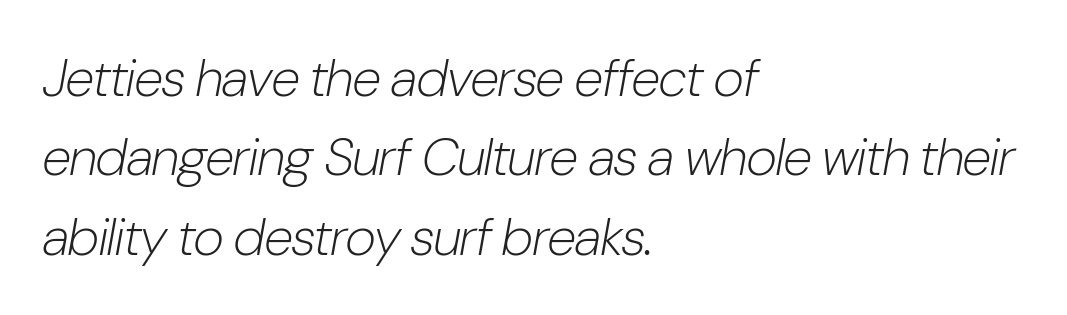
{"italic": "yes", "lean": "right", "slant_degrees": 10, "bold": "no", "weight": "light", "width": "condensed", "stroke_contrast": "low", "x_height": "medium", "monospaced": "no", "underline": "no", "align": "left", "line_spacing": "normal", "line_spacing_ratio": 1.5, "letter_spacing": "normal", "letter_spacing_em": 0.0, "glyph_px": 53}
